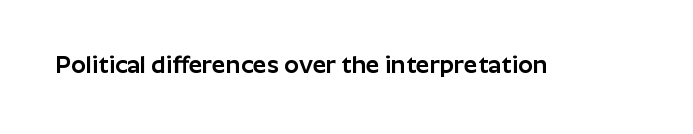
{"italic": "no", "underline": "no", "letter_spacing": "normal", "letter_spacing_em": 0.0, "glyph_px": 24}
